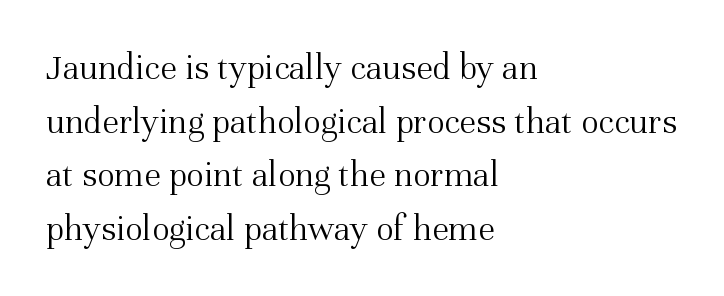
Q: Is the text bold? A: No.
Q: Is the text italic (slanted)? A: No, it is upright.
Q: Is the typeface a serif or a sans-serif typeface? A: Serif.
Q: Is the text underlined? A: No.
Q: How is the paragraph aligned? A: Left-aligned.
Q: Is the spacing between letters normal or unusually wide? A: Normal.
Q: Is the spacing between lines tight, normal or loose? A: Normal.
Q: Width (condensed, normal, or wide)? A: Normal.
Q: Stroke contrast? A: Medium.
Q: x-height? A: Medium.
Q: Monospaced? A: No.
